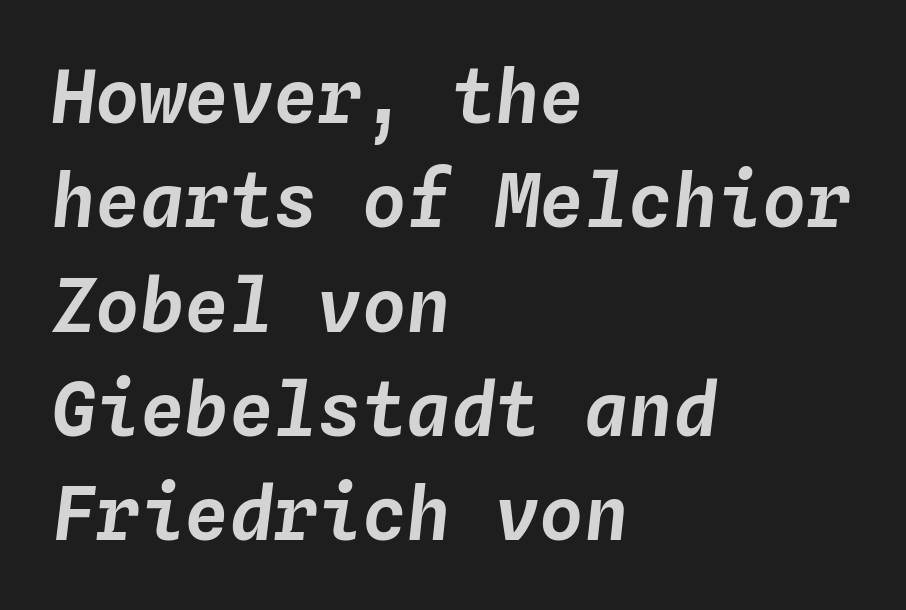
{"italic": "yes", "lean": "right", "slant_degrees": 4, "width": "normal", "stroke_contrast": "low", "x_height": "medium", "monospaced": "yes", "underline": "no", "align": "left", "line_spacing": "normal", "line_spacing_ratio": 1.41, "letter_spacing": "normal", "letter_spacing_em": 0.0, "glyph_px": 74}
